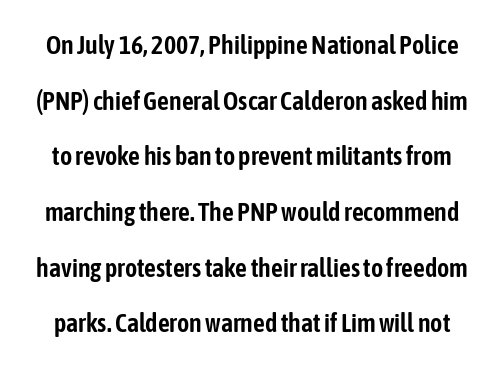
Tracking here is standard; glyphs follow each other at the usual distance. Is there much room between lines? Yes — plenty of vertical air separates them. These lines were composed using upright roman letters. Beneath every word, the page is bare.
